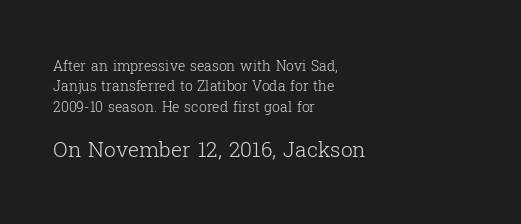
The image shows 21 px text type, upright; set left-aligned, normal line spacing (1.46x), normal letter spacing, not underlined; the second (bottom) block is 1.5x larger.
